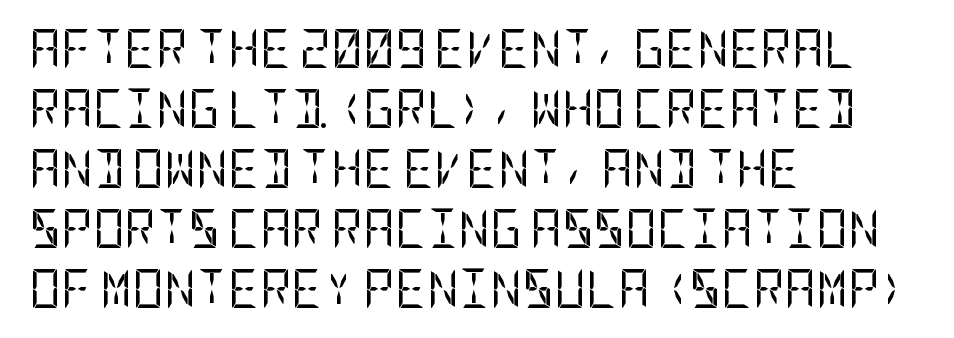
{"serif": "no", "italic": "no", "bold": "no", "weight": "regular", "width": "condensed", "stroke_contrast": "low", "x_height": "large", "underline": "no", "align": "left", "line_spacing": "normal", "line_spacing_ratio": 1.54, "letter_spacing": "normal", "letter_spacing_em": 0.0, "glyph_px": 39}
